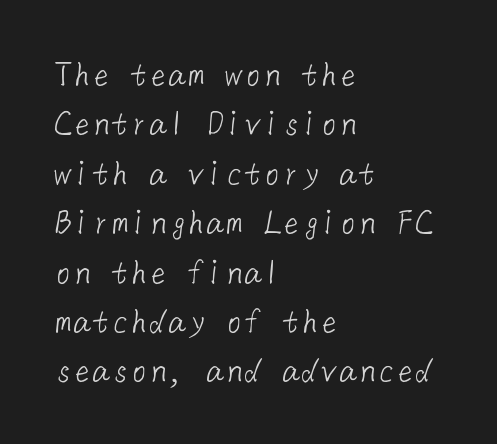
Q: Is the text bold? A: No.
Q: Is the typeface a serif or a sans-serif typeface? A: Sans-serif.
Q: Is the text underlined? A: No.
Q: How is the paragraph aligned? A: Left-aligned.
Q: Is the spacing between letters normal or unusually wide? A: Normal.
Q: Is the spacing between lines tight, normal or loose? A: Normal.
Q: Width (condensed, normal, or wide)? A: Normal.
Q: Stroke contrast? A: Low.
Q: x-height? A: Medium.
